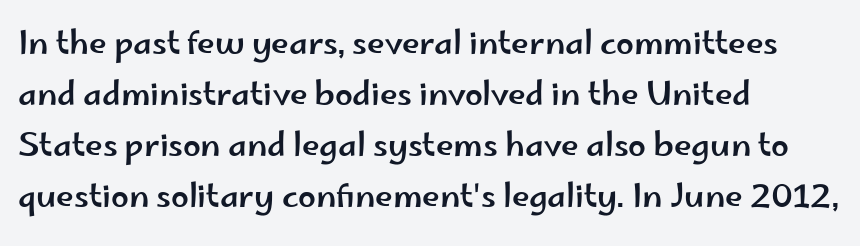
Letterform terminals end flat and unadorned throughout the passage. This rendering features lettering with no underline. This is the regular roman posture of the typeface. Is this a fixed-width face? No — the glyphs have proportional, varying widths. The passage shown stacks its lines at a standard gap. Reading down the block, your eye returns to a fixed left position each line.
